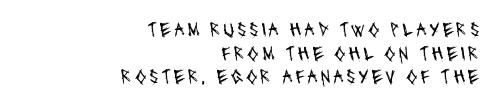
Q: Is the text bold? A: No.
Q: Is the text underlined? A: No.
Q: How is the paragraph aligned? A: Right-aligned.
Q: Is the spacing between lines tight, normal or loose? A: Tight.
